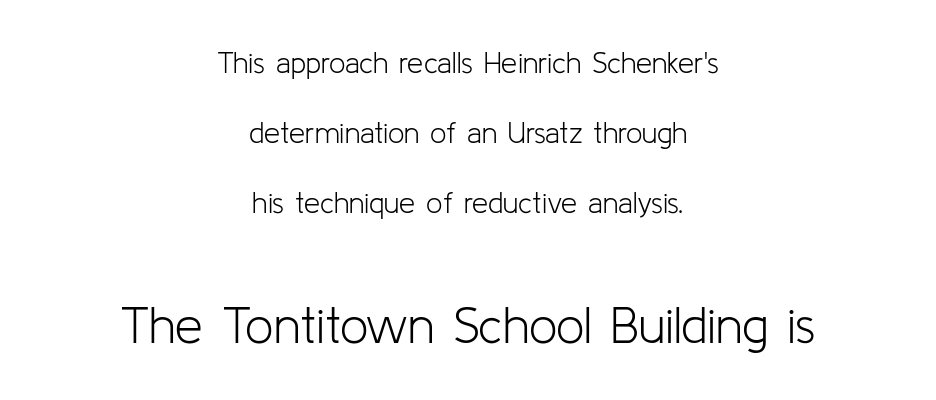
{"serif": "no", "italic": "no", "bold": "no", "weight": "light", "width": "normal", "stroke_contrast": "low", "x_height": "medium", "monospaced": "no", "underline": "no", "align": "center", "line_spacing": "loose", "line_spacing_ratio": 2.41, "letter_spacing": "normal", "letter_spacing_em": 0.0, "larger_block": "second", "size_ratio": 1.72, "glyph_px": 50}
